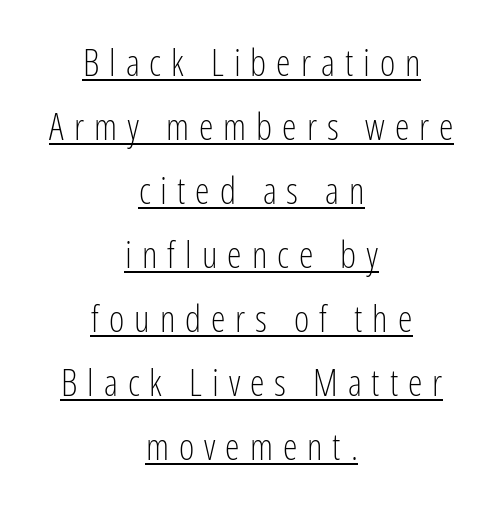
{"serif": "no", "italic": "no", "bold": "no", "weight": "light", "width": "condensed", "stroke_contrast": "low", "x_height": "medium", "monospaced": "no", "underline": "yes", "align": "center", "line_spacing_ratio": 1.73, "letter_spacing": "wide", "letter_spacing_em": 0.27, "glyph_px": 37}
